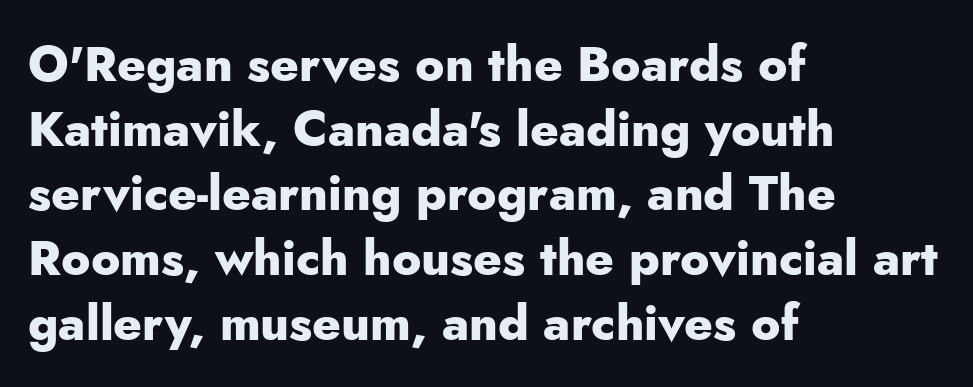
{"serif": "no", "italic": "no", "bold": "yes", "weight": "heavy", "width": "normal", "stroke_contrast": "low", "x_height": "small", "monospaced": "no", "underline": "no", "align": "left", "line_spacing": "normal", "line_spacing_ratio": 1.32, "letter_spacing": "normal", "letter_spacing_em": 0.0, "glyph_px": 49}
